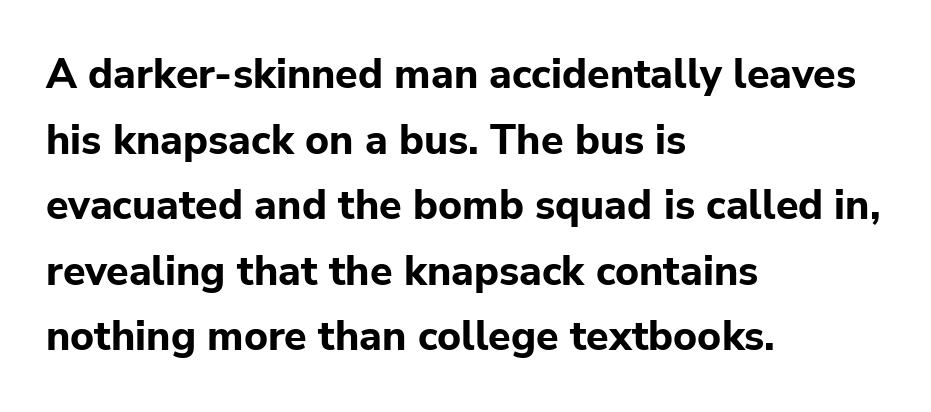
The image shows 41 px bold sans-serif type, upright; set left-aligned, normal line spacing (1.6x), normal letter spacing, not underlined; low stroke contrast and a medium x-height.
